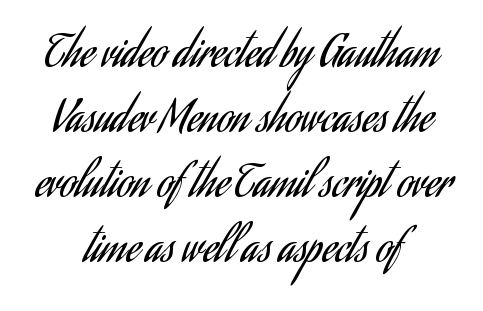
Q: Is the text bold? A: No.
Q: Is the text italic (slanted)? A: Yes.
Q: Is the typeface a serif or a sans-serif typeface? A: Sans-serif.
Q: Is the text underlined? A: No.
Q: How is the paragraph aligned? A: Centered.
Q: Is the spacing between letters normal or unusually wide? A: Normal.
Q: Is the spacing between lines tight, normal or loose? A: Normal.
Q: Width (condensed, normal, or wide)? A: Condensed.
Q: Stroke contrast? A: Low.
Q: x-height? A: Small.
Q: Monospaced? A: No.
